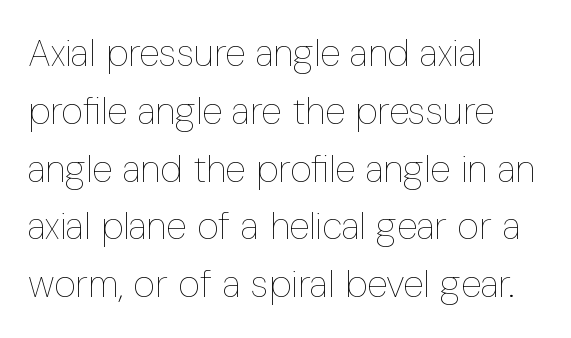
{"italic": "no", "bold": "no", "weight": "thin", "width": "condensed", "stroke_contrast": "low", "x_height": "medium", "monospaced": "no", "underline": "no", "align": "left", "line_spacing": "normal", "line_spacing_ratio": 1.52, "letter_spacing": "normal", "letter_spacing_em": 0.0, "glyph_px": 38}
